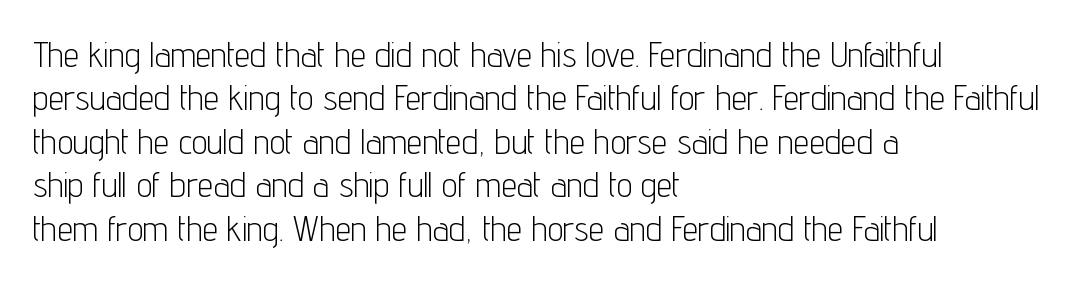
The image shows 35 px light, condensed sans-serif type, upright; set left-aligned, line spacing 1.24x, normal letter spacing, not underlined; low stroke contrast and a medium x-height.
